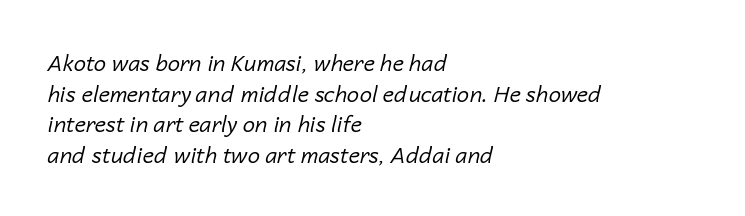
The image shows 22 px text type, italic (leaning right); set left-aligned, normal line spacing (1.39x), normal letter spacing, not underlined.
